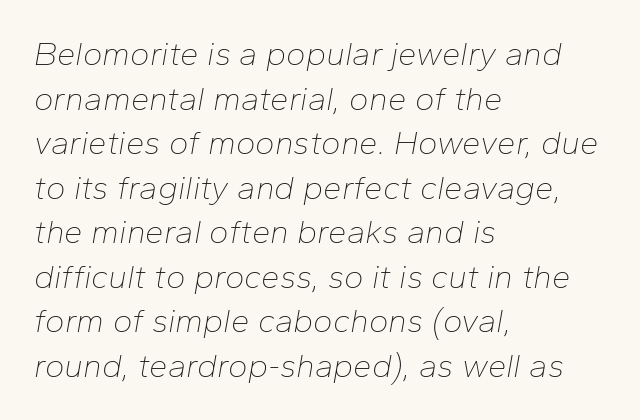
The image shows 33 px thin type, italic (leaning right); set left-aligned, normal line spacing (1.35x), normal letter spacing, not underlined; low stroke contrast and a medium x-height.
